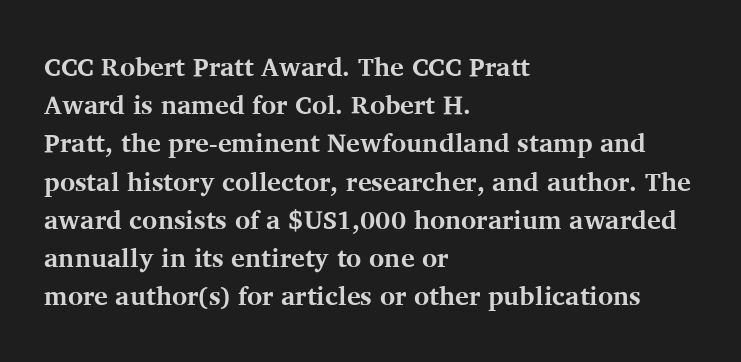
The image shows 26 px bold type, upright; set left-aligned, normal line spacing (1.47x), normal letter spacing, not underlined.
